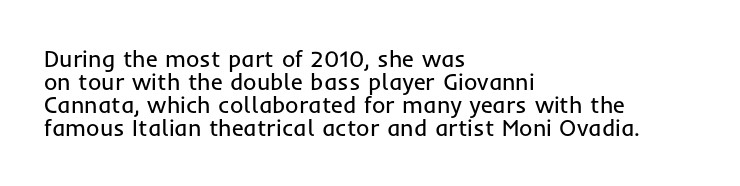
The image shows 23 px text type, upright; set left-aligned, tight line spacing (1.0x), normal letter spacing, not underlined.
